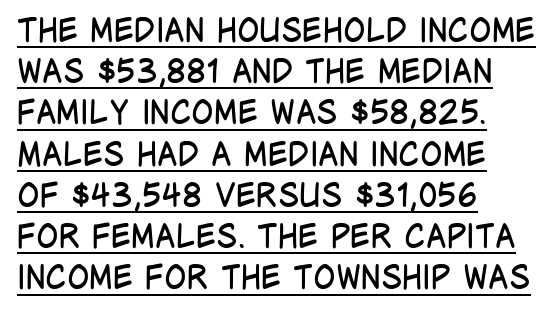
Q: Is the text bold? A: No.
Q: Is the text italic (slanted)? A: No, it is upright.
Q: Is the typeface a serif or a sans-serif typeface? A: Sans-serif.
Q: Is the text underlined? A: Yes.
Q: How is the paragraph aligned? A: Left-aligned.
Q: Is the spacing between letters normal or unusually wide? A: Normal.
Q: Is the spacing between lines tight, normal or loose? A: Normal.
Q: Width (condensed, normal, or wide)? A: Condensed.
Q: Stroke contrast? A: Low.
Q: x-height? A: Large.
Q: Monospaced? A: No.
